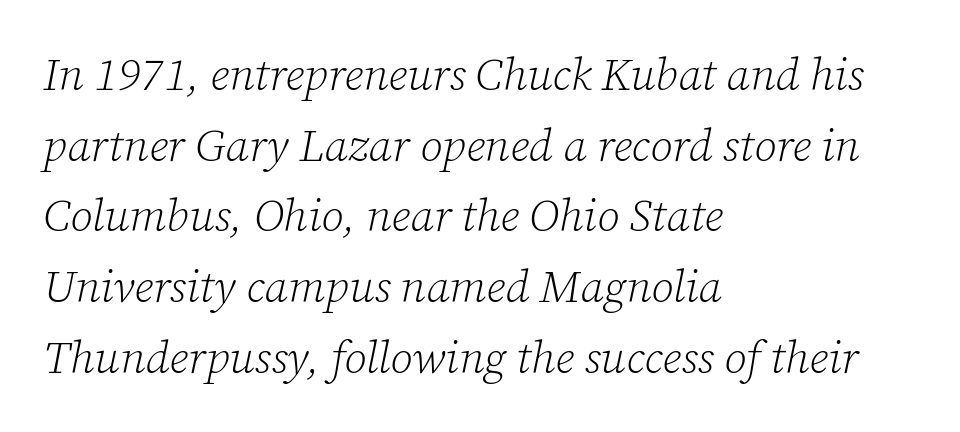
{"serif": "yes", "italic": "yes", "lean": "right", "slant_degrees": 12, "bold": "no", "weight": "light", "width": "normal", "stroke_contrast": "low", "x_height": "medium", "monospaced": "no", "underline": "no", "align": "left", "line_spacing": "normal", "line_spacing_ratio": 1.57, "letter_spacing": "normal", "letter_spacing_em": 0.0, "glyph_px": 45}
